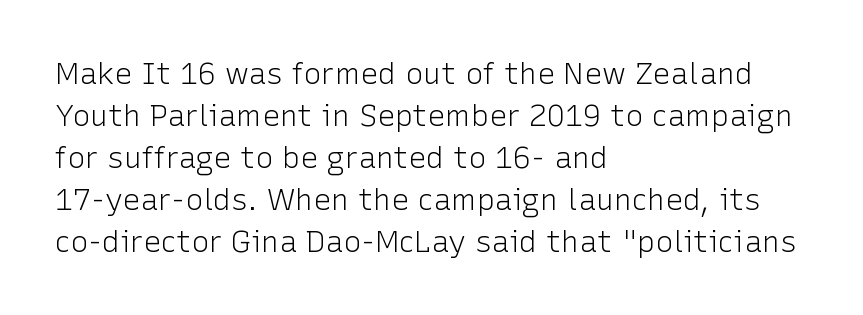
The rendering anchors every line to the left-hand side. The font sits on the lighter half of the weight spectrum, regular included. To sum up the face: it is a sans, with no serifs. Words appear dense and cohesive because spacing is normal. Designer's note — italics off, roman on. The rendering uses natural spacing where letterforms have individual widths.
